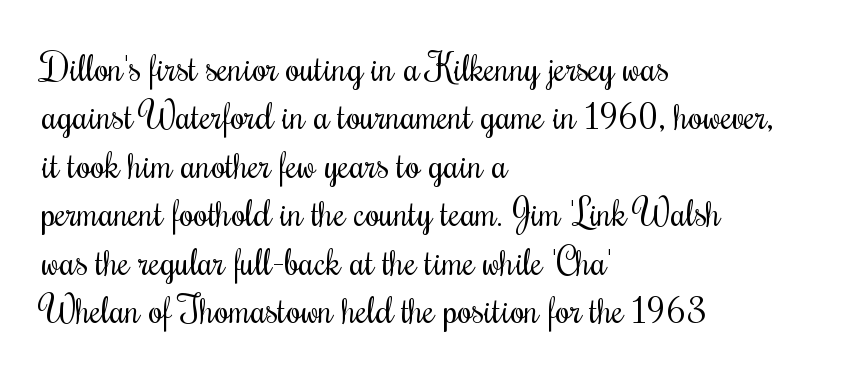
Q: Is the text bold? A: No.
Q: Is the text italic (slanted)? A: Yes.
Q: Is the text underlined? A: No.
Q: How is the paragraph aligned? A: Left-aligned.
Q: Is the spacing between letters normal or unusually wide? A: Normal.
Q: Is the spacing between lines tight, normal or loose? A: Normal.
Q: Width (condensed, normal, or wide)? A: Condensed.
Q: Stroke contrast? A: Medium.
Q: x-height? A: Small.
Q: Monospaced? A: No.
